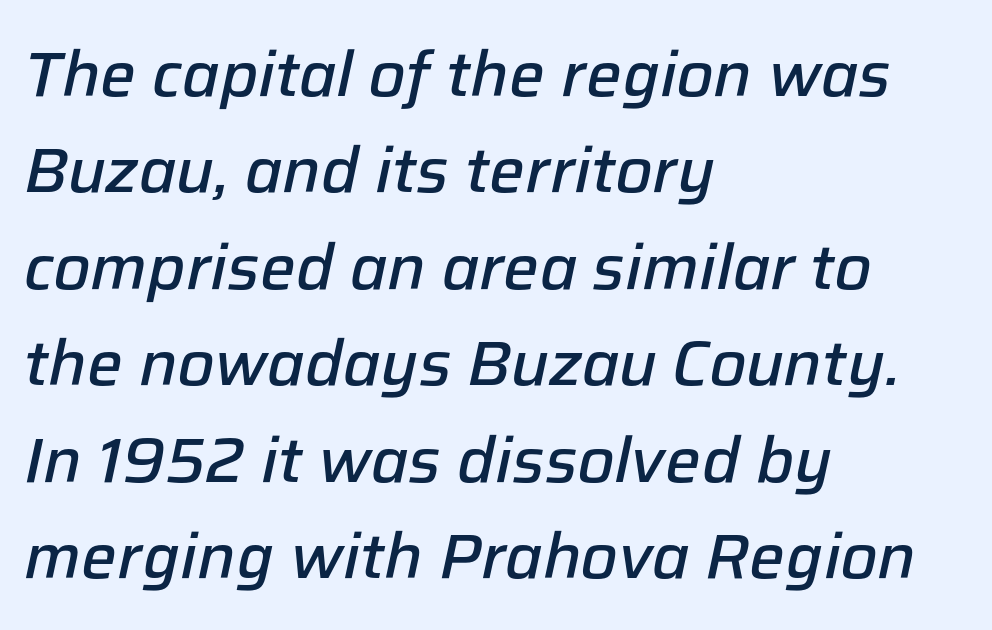
Summary of weight: moderately heavy, a semibold. The designer left line spacing at the default. Reading down the block, your eye returns to a fixed left position each line. Would a proofreader flag this as italicized? Yes.
